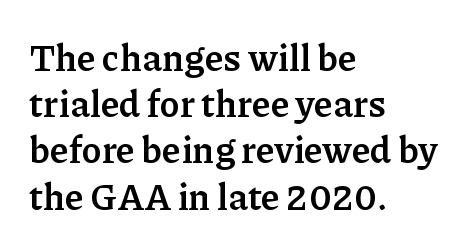
{"serif": "yes", "italic": "no", "bold": "yes", "weight": "semibold", "width": "normal", "stroke_contrast": "low", "x_height": "medium", "monospaced": "no", "underline": "no", "align": "left", "line_spacing": "normal", "line_spacing_ratio": 1.25, "letter_spacing": "normal", "letter_spacing_em": 0.0, "glyph_px": 37}
